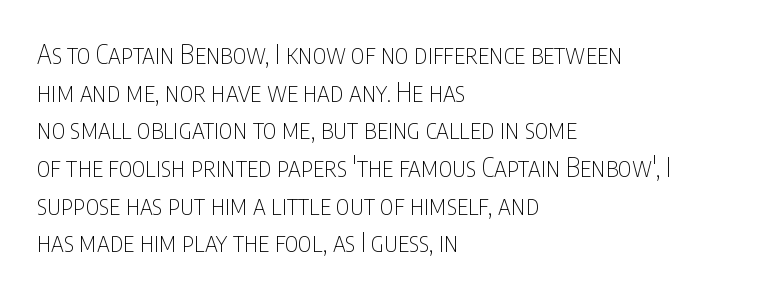
{"italic": "no", "bold": "no", "underline": "no", "align": "left", "line_spacing": "normal", "line_spacing_ratio": 1.45, "letter_spacing": "normal", "letter_spacing_em": 0.0, "glyph_px": 26}
